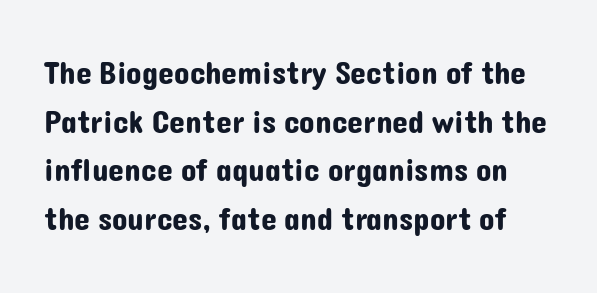
{"serif": "no", "italic": "no", "width": "normal", "stroke_contrast": "low", "x_height": "medium", "monospaced": "no", "underline": "no", "line_spacing": "normal", "line_spacing_ratio": 1.52, "letter_spacing": "normal", "letter_spacing_em": 0.0, "glyph_px": 32}
